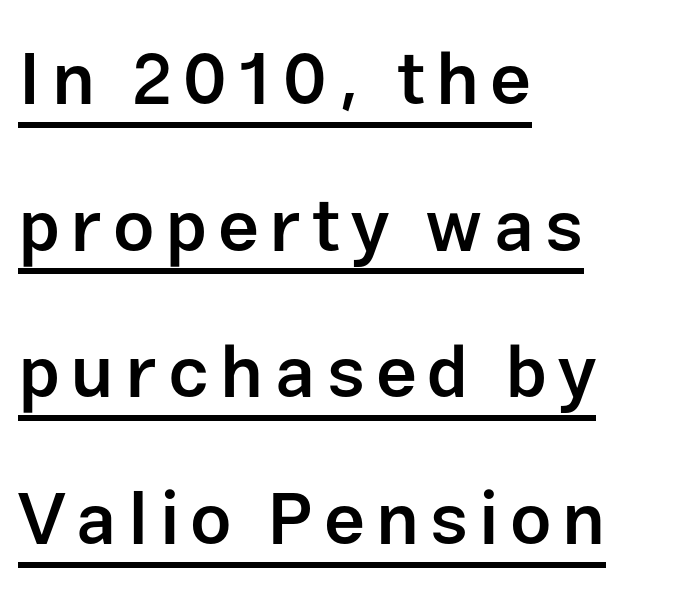
The image shows 73 px semibold sans-serif type, upright; set left-aligned, loose line spacing (2.01x), underlined; low stroke contrast and a medium x-height.
